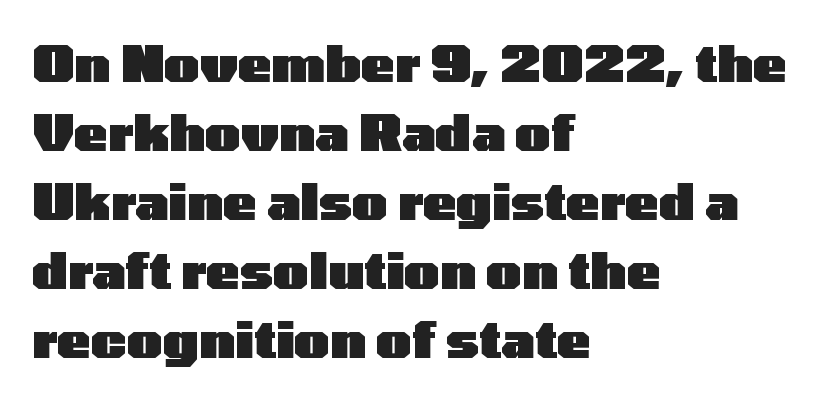
{"serif": "no", "italic": "no", "bold": "yes", "weight": "heavy", "width": "wide", "stroke_contrast": "low", "x_height": "medium", "monospaced": "no", "underline": "no", "align": "left", "line_spacing": "normal", "line_spacing_ratio": 1.38, "letter_spacing": "normal", "letter_spacing_em": 0.0, "glyph_px": 50}
